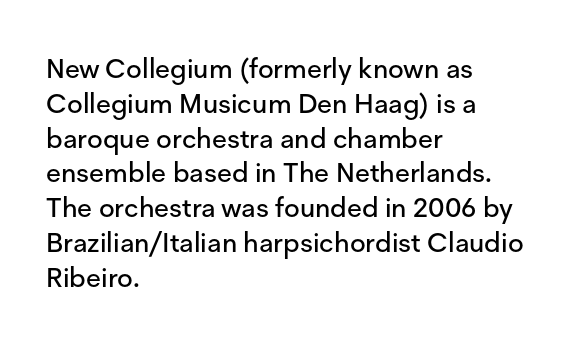
{"italic": "no", "underline": "no", "align": "left", "line_spacing": "normal", "line_spacing_ratio": 1.29, "letter_spacing": "normal", "letter_spacing_em": 0.0, "glyph_px": 27}
